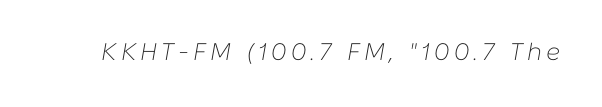
Observe the lean: these are italic letterforms. Weight: regular or lighter. Descenders hang freely into open space.
